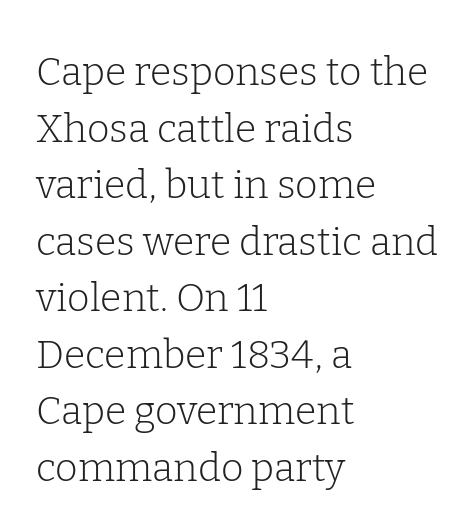
The image shows 39 px light serif type, upright; set left-aligned, normal line spacing (1.45x), normal letter spacing, not underlined; low stroke contrast and a medium x-height.
